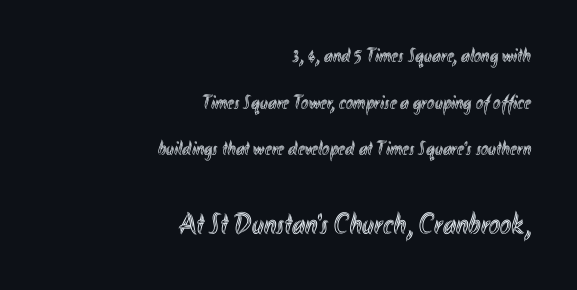
The image shows 30 px condensed type; set right-aligned, loose line spacing (2.33x), normal letter spacing, not underlined; the second (bottom) block is 1.5x larger; a small x-height.
